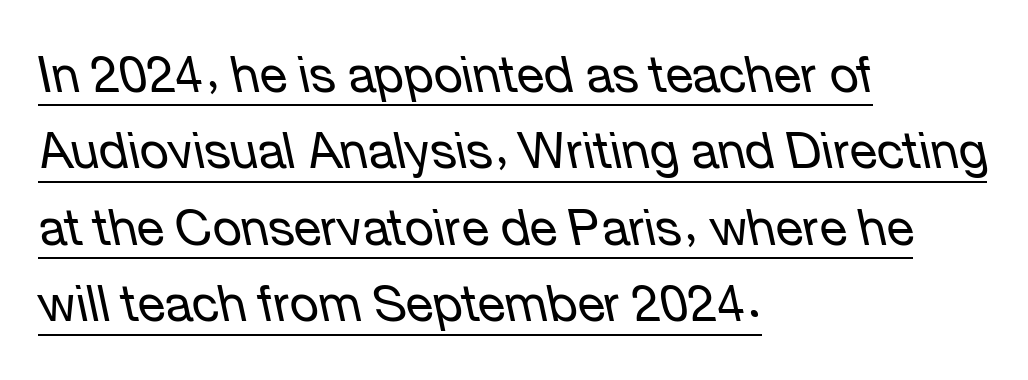
Q: Is the text bold? A: No.
Q: Is the text italic (slanted)? A: Yes, it leans left by about 12 degrees.
Q: Is the text underlined? A: Yes.
Q: How is the paragraph aligned? A: Left-aligned.
Q: Is the spacing between letters normal or unusually wide? A: Normal.
Q: Is the spacing between lines tight, normal or loose? A: Normal.
Q: Width (condensed, normal, or wide)? A: Normal.
Q: Stroke contrast? A: Low.
Q: x-height? A: Medium.
Q: Monospaced? A: No.
